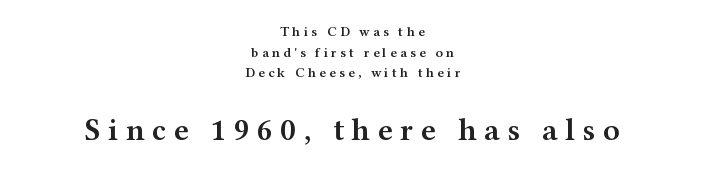
Does the weight exceed regular? Yes, but only to semibold. Characters follow at a spacing far wider than the type designer built in. Think of a printed novel: that variable character pitch is what you see here. Unmarked baselines from the first word to the last. Block two is the big one; block one sits smaller above it.
